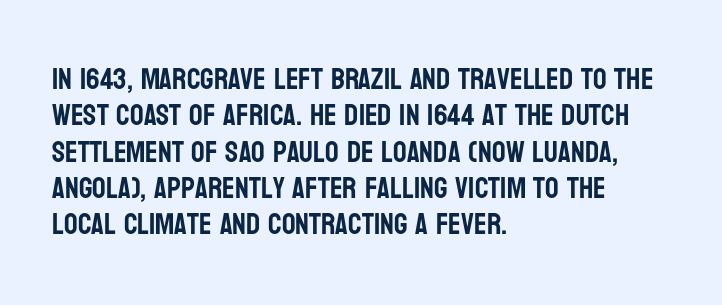
The image shows 30 px condensed sans-serif type, upright; set left-aligned, line spacing 1.21x, normal letter spacing, not underlined; low stroke contrast and a large x-height.
